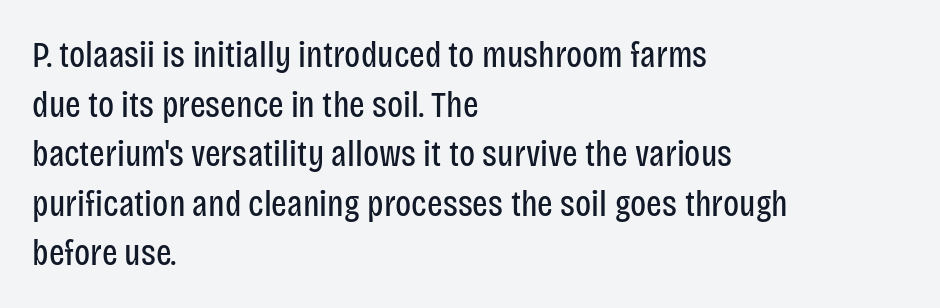
{"serif": "no", "italic": "no", "bold": "no", "weight": "regular", "width": "condensed", "stroke_contrast": "low", "x_height": "large", "monospaced": "no", "underline": "no", "align": "left", "line_spacing": "normal", "line_spacing_ratio": 1.34, "letter_spacing": "normal", "letter_spacing_em": 0.0, "glyph_px": 37}
